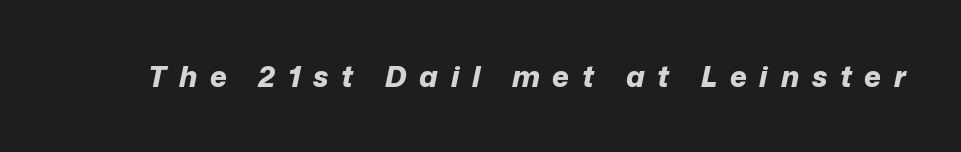
Q: Is the text bold? A: Yes.
Q: Is the text italic (slanted)? A: Yes, it leans right by about 12 degrees.
Q: Is the text underlined? A: No.
Q: Is the spacing between letters normal or unusually wide? A: Unusually wide.
Q: Width (condensed, normal, or wide)? A: Normal.
Q: Stroke contrast? A: Low.
Q: x-height? A: Medium.
Q: Monospaced? A: No.
